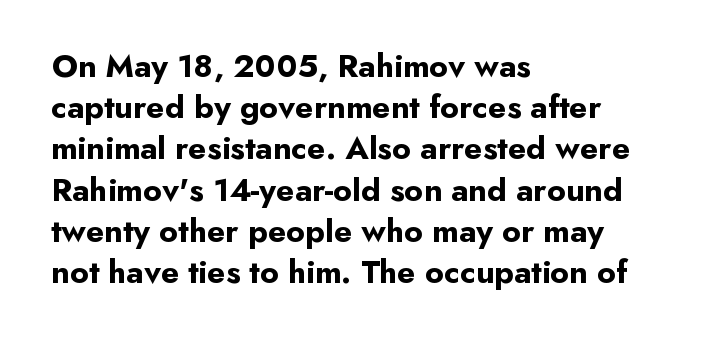
The image shows 33 px bold sans-serif type, upright; set left-aligned, normal line spacing (1.25x), normal letter spacing, not underlined; low stroke contrast and a small x-height.
